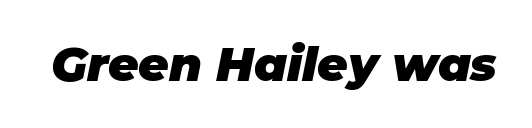
Q: Is the text bold? A: Yes.
Q: Is the text italic (slanted)? A: Yes, it leans right by about 11 degrees.
Q: Is the text underlined? A: No.
Q: Is the spacing between letters normal or unusually wide? A: Normal.
Q: Width (condensed, normal, or wide)? A: Normal.
Q: Stroke contrast? A: Low.
Q: x-height? A: Large.
Q: Monospaced? A: No.
